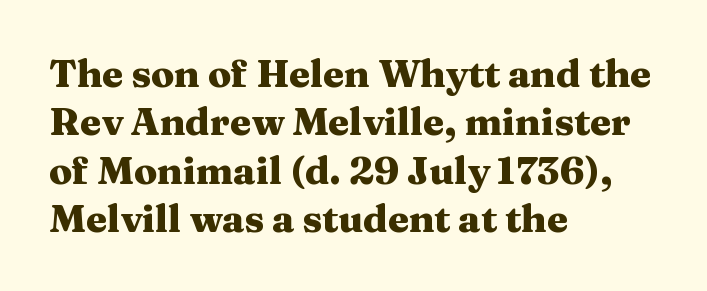
{"serif": "yes", "italic": "no", "bold": "yes", "weight": "heavy", "width": "wide", "stroke_contrast": "medium", "x_height": "medium", "monospaced": "no", "underline": "no", "align": "left", "line_spacing": "normal", "line_spacing_ratio": 1.27, "letter_spacing": "normal", "letter_spacing_em": 0.0, "glyph_px": 38}
